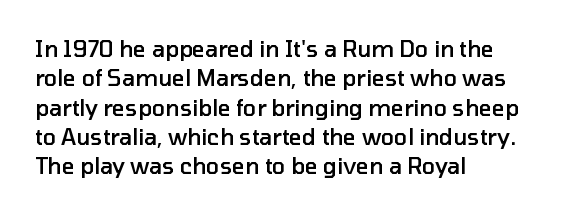
{"italic": "no", "bold": "semi", "underline": "no", "align": "left", "line_spacing": "normal", "line_spacing_ratio": 1.33, "letter_spacing": "normal", "letter_spacing_em": 0.0, "glyph_px": 22}
